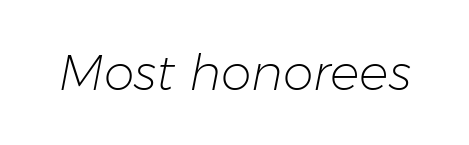
Q: Is the text bold? A: No.
Q: Is the text italic (slanted)? A: Yes, it leans right by about 11 degrees.
Q: Is the text underlined? A: No.
Q: Is the spacing between letters normal or unusually wide? A: Normal.
Q: Width (condensed, normal, or wide)? A: Normal.
Q: Stroke contrast? A: Low.
Q: x-height? A: Medium.
Q: Monospaced? A: No.
